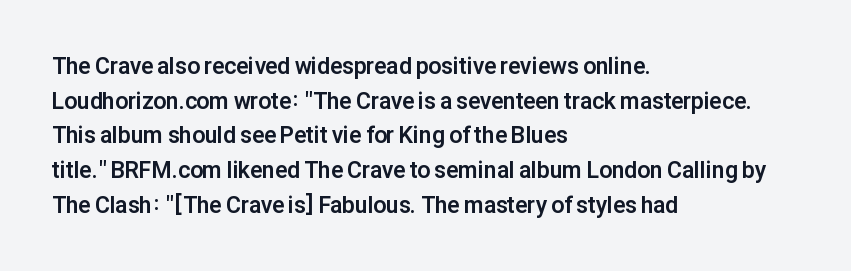
Q: Is the text bold? A: Yes.
Q: Is the text italic (slanted)? A: No, it is upright.
Q: Is the text underlined? A: No.
Q: How is the paragraph aligned? A: Left-aligned.
Q: Is the spacing between letters normal or unusually wide? A: Normal.
Q: Is the spacing between lines tight, normal or loose? A: Normal.
